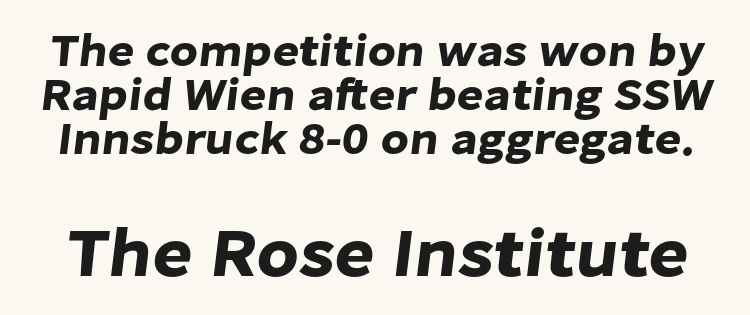
Here the second block reads like a headline and the first like body copy. The space directly below the letters is spotless. Regarding leading, the lines here are crowded together. This sample uses plain, unmodified letter spacing. Are there feet on the stems? There aren't — it's a sans. Note the varied advance widths — an 'i' is clearly narrower than an 'm'.
